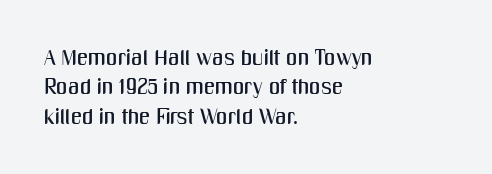
The image shows 22 px text type, upright; set left-aligned, normal line spacing (1.34x), normal letter spacing, not underlined.
